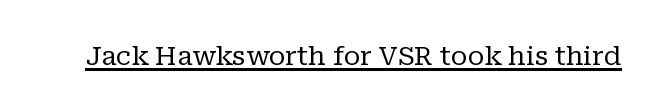
{"italic": "no", "bold": "no", "underline": "yes", "letter_spacing": "normal", "letter_spacing_em": 0.0, "glyph_px": 26}
